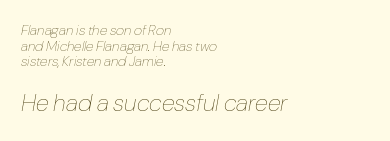
{"italic": "yes", "lean": "right", "slant_degrees": 10, "bold": "no", "underline": "no", "align": "left", "line_spacing": "tight", "line_spacing_ratio": 1.12, "letter_spacing": "normal", "letter_spacing_em": 0.0, "larger_block": "second", "size_ratio": 1.71, "glyph_px": 24}
